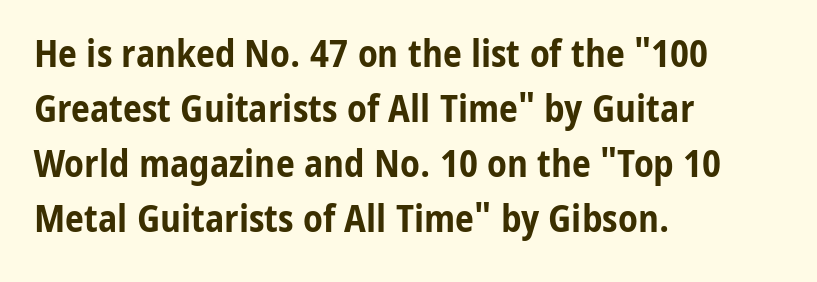
The foot of each line stays bare and open. The space between consecutive lines is moderate. Is there any slant? The stems are plumb. The font is running at its bold setting. The face used here is proportionally spaced, like ordinary book or web type. The text block is weighted toward the left margin, trailing off unevenly rightward.
